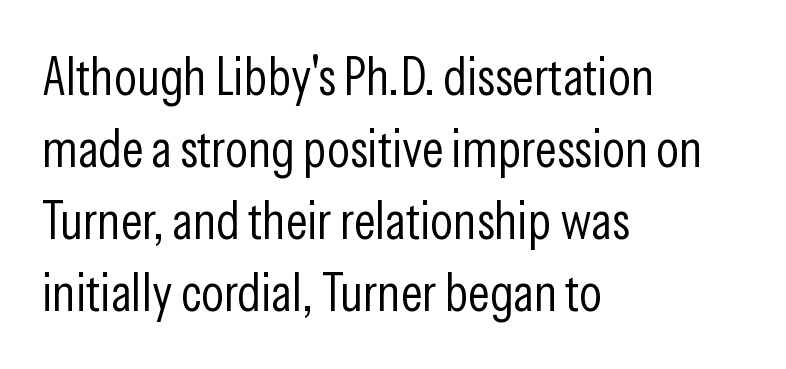
Q: Is the text bold? A: No.
Q: Is the text italic (slanted)? A: No, it is upright.
Q: Is the typeface a serif or a sans-serif typeface? A: Sans-serif.
Q: Is the text underlined? A: No.
Q: How is the paragraph aligned? A: Left-aligned.
Q: Is the spacing between letters normal or unusually wide? A: Normal.
Q: Is the spacing between lines tight, normal or loose? A: Normal.
Q: Width (condensed, normal, or wide)? A: Condensed.
Q: Stroke contrast? A: Low.
Q: x-height? A: Medium.
Q: Monospaced? A: No.
